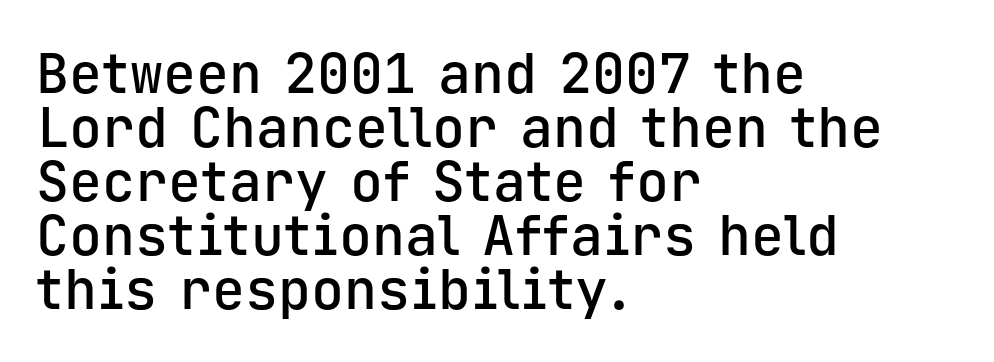
Q: Is the text bold? A: Semi-bold.
Q: Is the text italic (slanted)? A: No, it is upright.
Q: Is the typeface a serif or a sans-serif typeface? A: Sans-serif.
Q: Is the text underlined? A: No.
Q: How is the paragraph aligned? A: Left-aligned.
Q: Is the spacing between letters normal or unusually wide? A: Normal.
Q: Is the spacing between lines tight, normal or loose? A: Tight.
Q: Width (condensed, normal, or wide)? A: Normal.
Q: Stroke contrast? A: Low.
Q: x-height? A: Medium.
Q: Monospaced? A: Yes.
